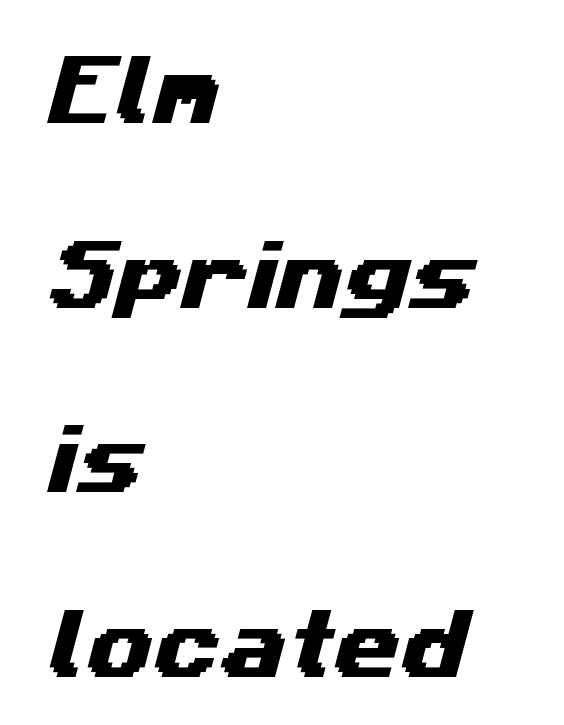
Q: Is the typeface a serif or a sans-serif typeface? A: Sans-serif.
Q: Is the text underlined? A: No.
Q: How is the paragraph aligned? A: Left-aligned.
Q: Is the spacing between letters normal or unusually wide? A: Normal.
Q: Is the spacing between lines tight, normal or loose? A: Loose.
Q: Width (condensed, normal, or wide)? A: Wide.
Q: Stroke contrast? A: Medium.
Q: x-height? A: Medium.
Q: Monospaced? A: No.
